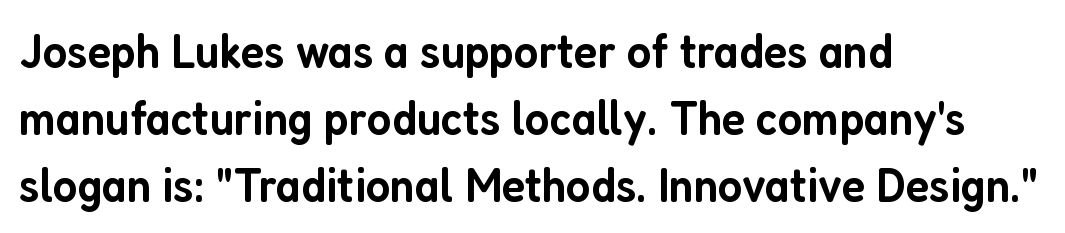
{"serif": "no", "italic": "no", "bold": "semi", "weight": "semibold", "width": "condensed", "stroke_contrast": "low", "x_height": "medium", "monospaced": "no", "underline": "no", "align": "left", "line_spacing": "normal", "line_spacing_ratio": 1.34, "letter_spacing": "normal", "letter_spacing_em": 0.0, "glyph_px": 50}
